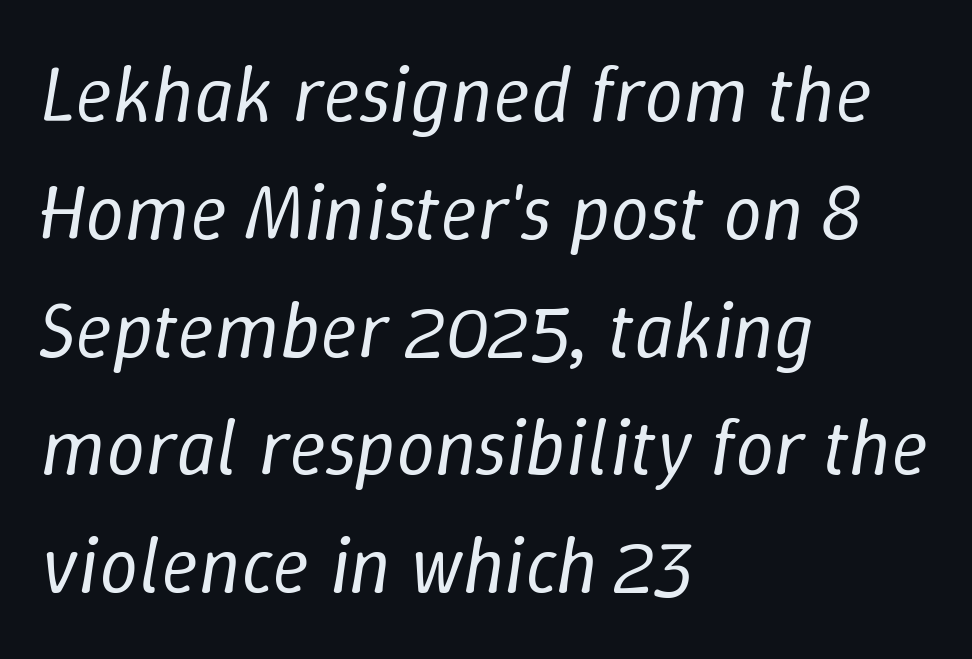
The image shows 78 px regular-weight type, italic (leaning right); set left-aligned, normal line spacing (1.51x), normal letter spacing, not underlined; low stroke contrast and a medium x-height.
